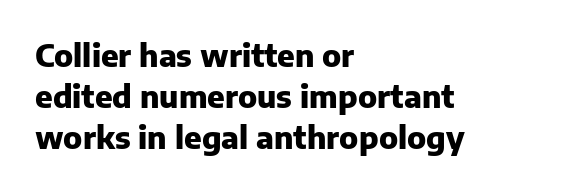
Q: Is the text bold? A: Yes.
Q: Is the text italic (slanted)? A: No, it is upright.
Q: Is the typeface a serif or a sans-serif typeface? A: Sans-serif.
Q: Is the text underlined? A: No.
Q: How is the paragraph aligned? A: Left-aligned.
Q: Is the spacing between letters normal or unusually wide? A: Normal.
Q: Is the spacing between lines tight, normal or loose? A: Normal.
Q: Width (condensed, normal, or wide)? A: Normal.
Q: Stroke contrast? A: Low.
Q: x-height? A: Medium.
Q: Monospaced? A: No.
